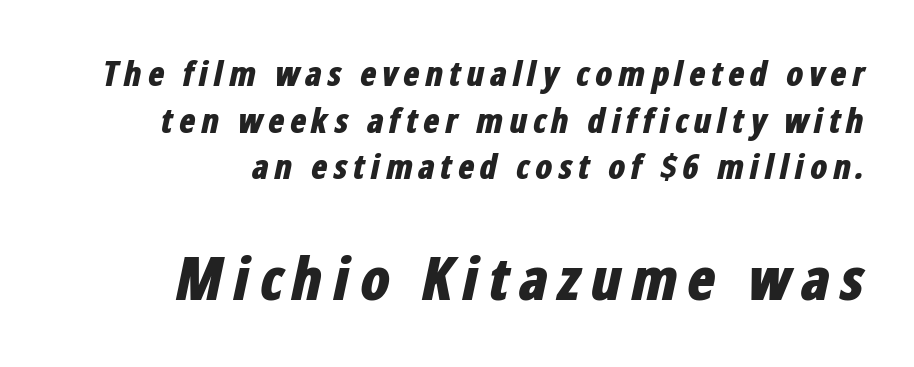
{"italic": "yes", "lean": "right", "slant_degrees": 12, "bold": "yes", "weight": "bold", "width": "condensed", "stroke_contrast": "low", "x_height": "medium", "monospaced": "no", "underline": "no", "align": "right", "line_spacing": "normal", "line_spacing_ratio": 1.37, "larger_block": "second", "size_ratio": 1.74, "glyph_px": 59}
